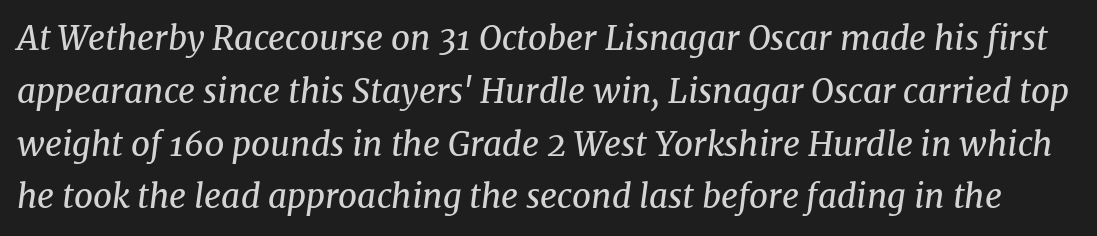
{"serif": "yes", "italic": "yes", "lean": "right", "slant_degrees": 8, "bold": "no", "weight": "regular", "width": "normal", "stroke_contrast": "medium", "x_height": "medium", "monospaced": "no", "underline": "no", "line_spacing": "normal", "line_spacing_ratio": 1.6, "letter_spacing": "normal", "letter_spacing_em": 0.0, "glyph_px": 33}
